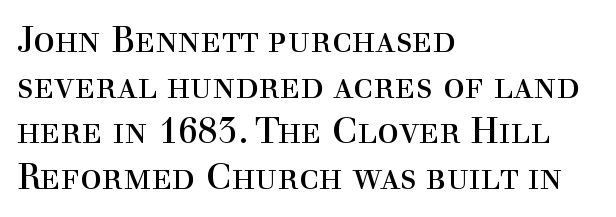
Rule under the text: the space is simply empty. Characters follow at the spacing the type designer built in. Unlike a clean sans, this face finishes its strokes with serifs. Regular leading. A typesetter would call this proportional, since set widths differ per character.
